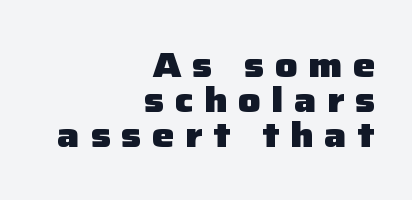
{"serif": "no", "italic": "no", "bold": "yes", "weight": "heavy", "width": "normal", "stroke_contrast": "low", "x_height": "medium", "monospaced": "no", "underline": "no", "align": "right", "line_spacing": "tight", "line_spacing_ratio": 1.0, "letter_spacing": "wide", "letter_spacing_em": 0.3, "glyph_px": 35}
